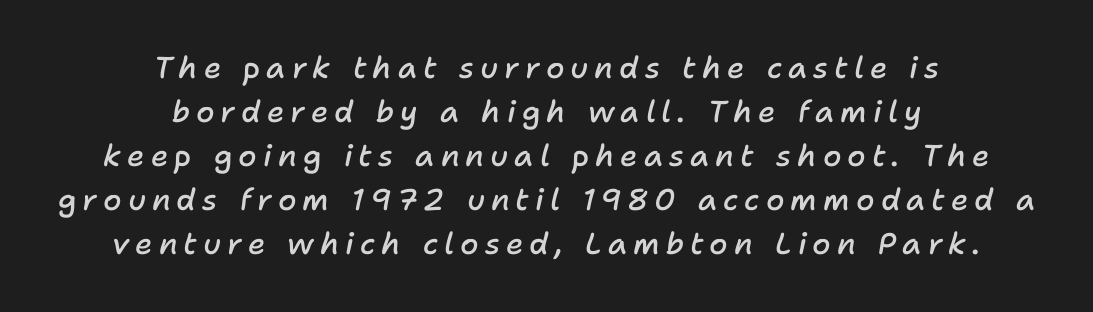
{"italic": "yes", "lean": "right", "slant_degrees": 11, "bold": "semi", "weight": "semibold", "width": "normal", "stroke_contrast": "low", "x_height": "medium", "monospaced": "no", "underline": "no", "align": "center", "line_spacing": "normal", "line_spacing_ratio": 1.47, "letter_spacing": "wide", "letter_spacing_em": 0.2, "glyph_px": 30}
